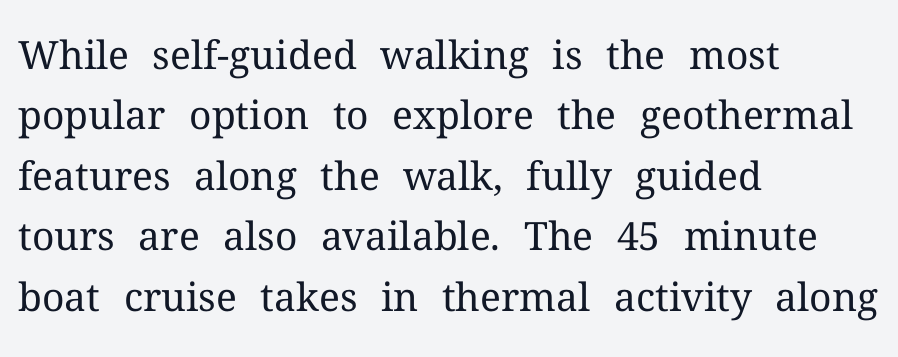
Interline gaps are of average width in this sample. The passage is arranged the way most books set body copy — flush left. The rendering keeps characters at their native spacing. Stroke thickness stays within the range of a standard reading face or lighter. Regarding serifs, this sample has them.
